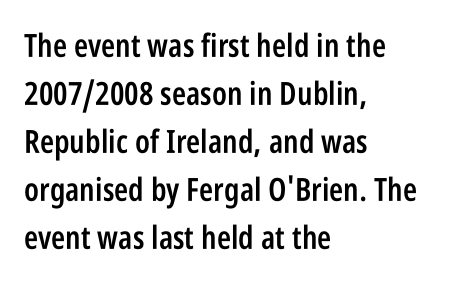
The image shows 32 px semibold, condensed sans-serif type, upright; set left-aligned, normal line spacing (1.5x), normal letter spacing, not underlined; low stroke contrast and a large x-height.
